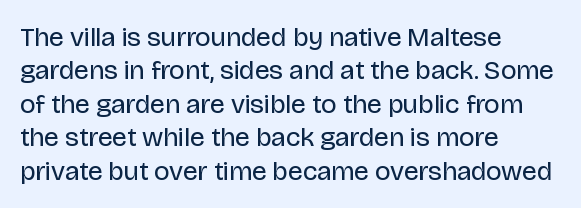
The image shows 27 px text type, upright; set left-aligned, line spacing 1.24x, normal letter spacing, not underlined.
